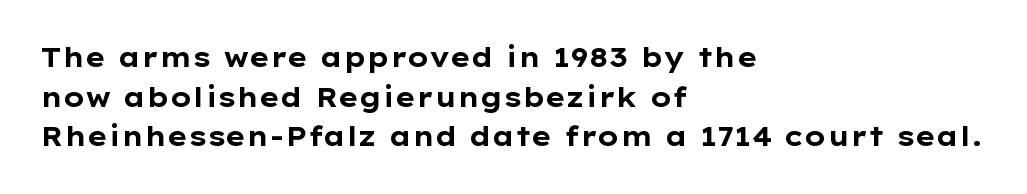
The image shows 27 px bold type, upright; set left-aligned, normal line spacing (1.47x), normal letter spacing, not underlined.
